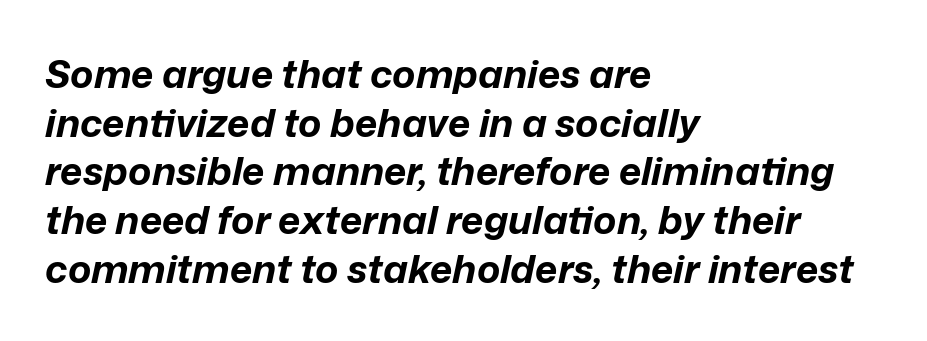
Q: Is the text bold? A: Yes.
Q: Is the text italic (slanted)? A: Yes, it leans right by about 12 degrees.
Q: Is the text underlined? A: No.
Q: How is the paragraph aligned? A: Left-aligned.
Q: Is the spacing between letters normal or unusually wide? A: Normal.
Q: Is the spacing between lines tight, normal or loose? A: Normal.
Q: Width (condensed, normal, or wide)? A: Normal.
Q: Stroke contrast? A: Low.
Q: x-height? A: Medium.
Q: Monospaced? A: No.
